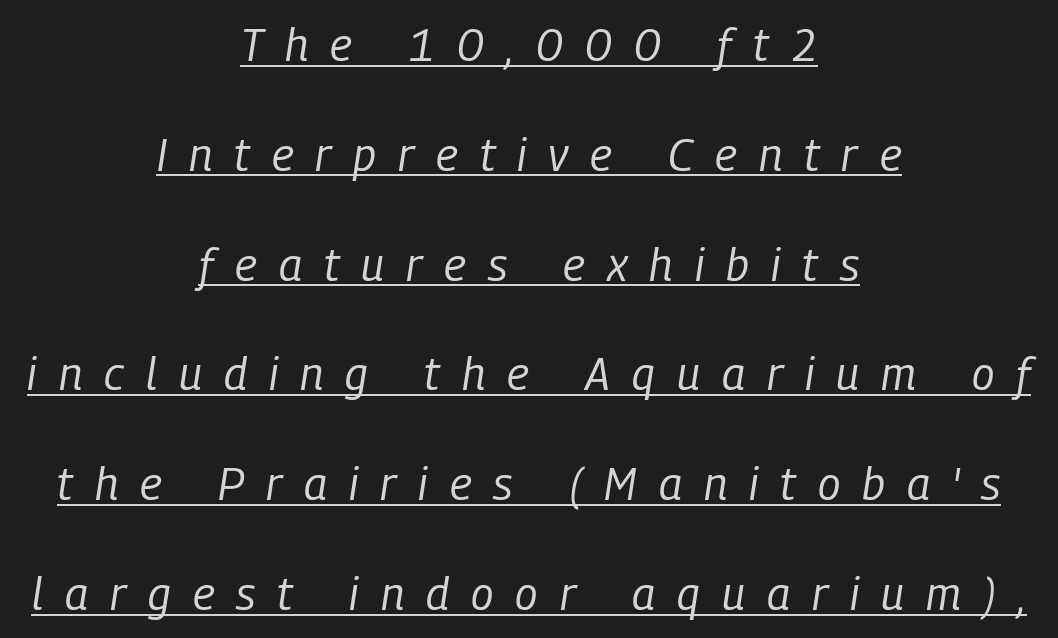
{"italic": "yes", "lean": "right", "slant_degrees": 9, "bold": "no", "weight": "regular", "width": "condensed", "stroke_contrast": "low", "x_height": "medium", "monospaced": "no", "underline": "yes", "align": "center", "line_spacing": "loose", "line_spacing_ratio": 2.44, "letter_spacing": "wide", "letter_spacing_em": 0.49, "glyph_px": 45}
